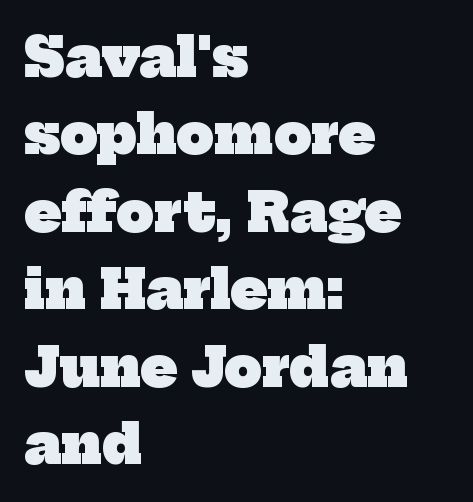
Spacing verdict: proportional, widths tailored to each character. Caption: bold face, heavy strokes. These lines sit exactly where default settings would place them. A typesetter would call this zero additional tracking.
